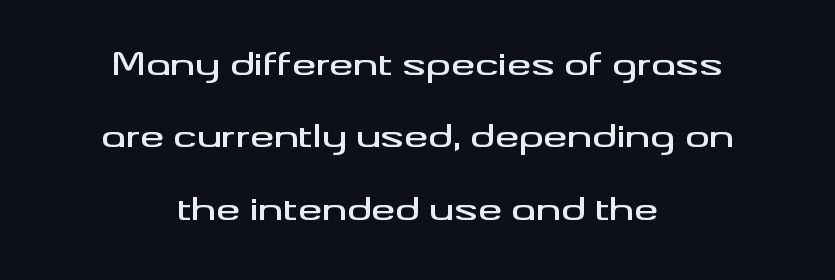
Q: Is the text italic (slanted)? A: No, it is upright.
Q: Is the typeface a serif or a sans-serif typeface? A: Sans-serif.
Q: Is the text underlined? A: No.
Q: How is the paragraph aligned? A: Centered.
Q: Is the spacing between letters normal or unusually wide? A: Normal.
Q: Is the spacing between lines tight, normal or loose? A: Loose.
Q: Width (condensed, normal, or wide)? A: Wide.
Q: Stroke contrast? A: Medium.
Q: x-height? A: Small.
Q: Monospaced? A: No.
